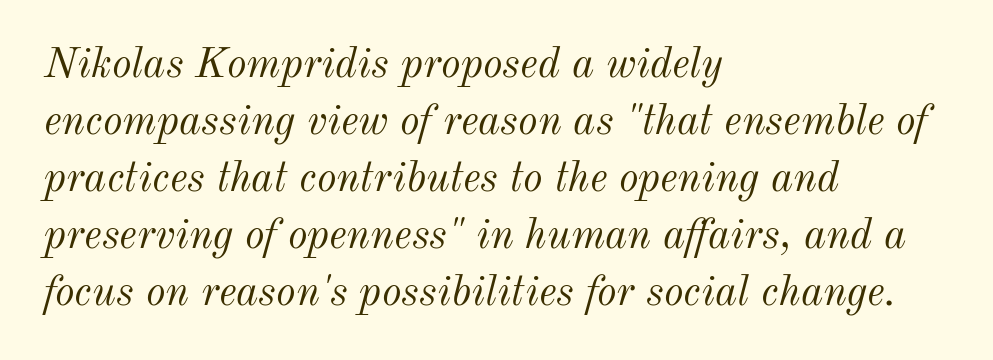
{"italic": "yes", "lean": "right", "slant_degrees": 12, "bold": "no", "weight": "light", "width": "normal", "stroke_contrast": "medium", "x_height": "small", "monospaced": "no", "underline": "no", "align": "left", "line_spacing": "normal", "line_spacing_ratio": 1.36, "letter_spacing": "normal", "letter_spacing_em": 0.0, "glyph_px": 42}
